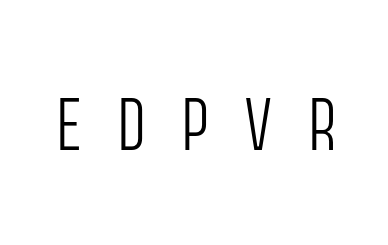
{"serif": "no", "italic": "no", "bold": "no", "weight": "light", "width": "condensed", "stroke_contrast": "low", "x_height": "large", "monospaced": "no", "underline": "no", "letter_spacing": "wide", "letter_spacing_em": 0.48, "glyph_px": 75}
